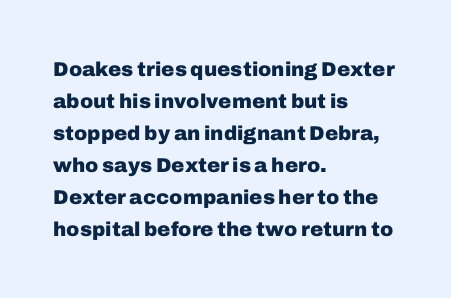
{"italic": "no", "bold": "yes", "underline": "no", "align": "left", "line_spacing": "normal", "line_spacing_ratio": 1.6, "letter_spacing": "normal", "letter_spacing_em": 0.0, "glyph_px": 20}
